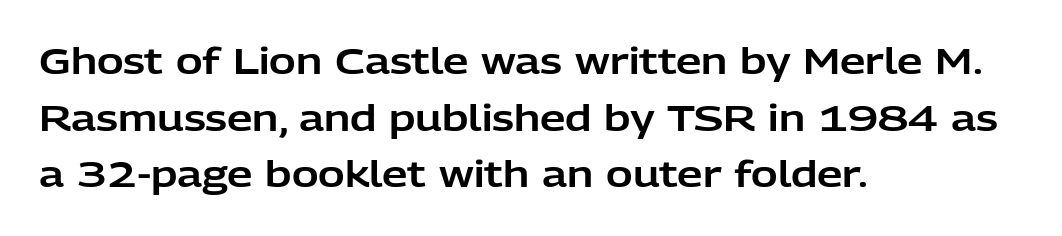
Q: Is the text italic (slanted)? A: No, it is upright.
Q: Is the typeface a serif or a sans-serif typeface? A: Sans-serif.
Q: Is the text underlined? A: No.
Q: How is the paragraph aligned? A: Left-aligned.
Q: Is the spacing between letters normal or unusually wide? A: Normal.
Q: Is the spacing between lines tight, normal or loose? A: Normal.
Q: Width (condensed, normal, or wide)? A: Normal.
Q: Stroke contrast? A: Low.
Q: x-height? A: Medium.
Q: Monospaced? A: No.
